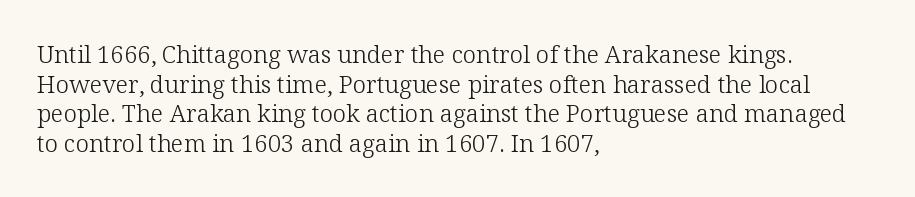
Q: Is the text bold? A: No.
Q: Is the text italic (slanted)? A: No, it is upright.
Q: Is the text underlined? A: No.
Q: How is the paragraph aligned? A: Left-aligned.
Q: Is the spacing between letters normal or unusually wide? A: Normal.
